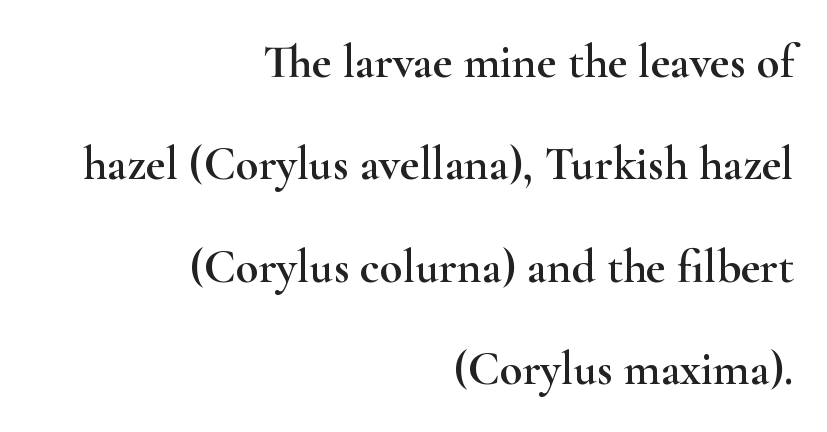
Q: Is the text italic (slanted)? A: No, it is upright.
Q: Is the typeface a serif or a sans-serif typeface? A: Serif.
Q: Is the text underlined? A: No.
Q: How is the paragraph aligned? A: Right-aligned.
Q: Is the spacing between letters normal or unusually wide? A: Normal.
Q: Is the spacing between lines tight, normal or loose? A: Loose.
Q: Width (condensed, normal, or wide)? A: Wide.
Q: Stroke contrast? A: High.
Q: x-height? A: Small.
Q: Monospaced? A: No.
